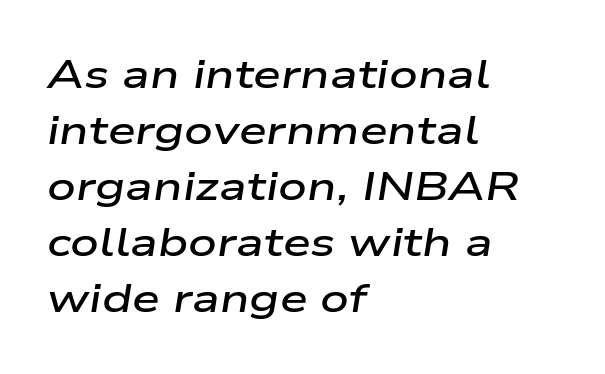
{"italic": "yes", "lean": "right", "slant_degrees": 9, "bold": "semi", "weight": "semibold", "width": "wide", "stroke_contrast": "low", "x_height": "medium", "monospaced": "no", "underline": "no", "align": "left", "line_spacing": "normal", "line_spacing_ratio": 1.4, "letter_spacing": "normal", "letter_spacing_em": 0.0, "glyph_px": 40}
